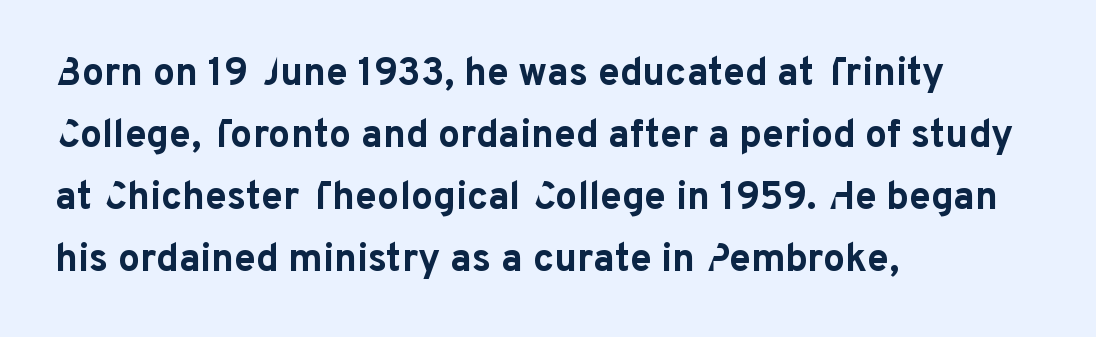
{"serif": "no", "italic": "no", "bold": "yes", "weight": "bold", "width": "normal", "stroke_contrast": "low", "x_height": "medium", "monospaced": "no", "underline": "no", "align": "left", "line_spacing": "normal", "line_spacing_ratio": 1.59, "letter_spacing": "normal", "letter_spacing_em": 0.0, "glyph_px": 39}
